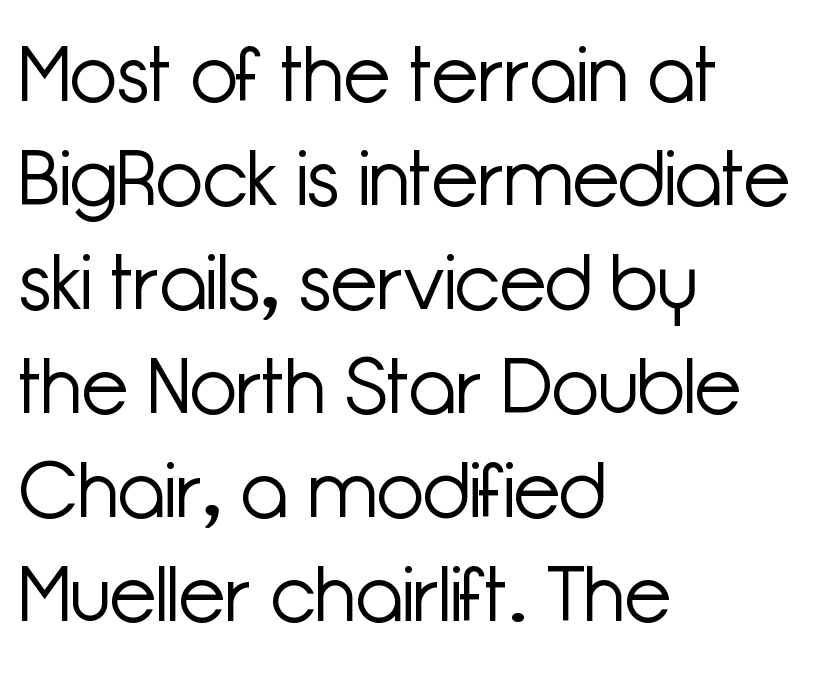
The image shows 77 px light sans-serif type, upright; set left-aligned, normal line spacing (1.35x), normal letter spacing, not underlined; low stroke contrast and a medium x-height.
